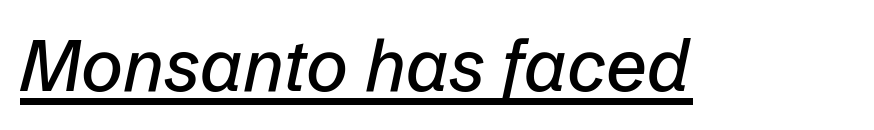
{"italic": "yes", "lean": "right", "slant_degrees": 12, "width": "normal", "stroke_contrast": "low", "x_height": "medium", "monospaced": "no", "underline": "yes", "letter_spacing": "normal", "letter_spacing_em": 0.0, "glyph_px": 72}
